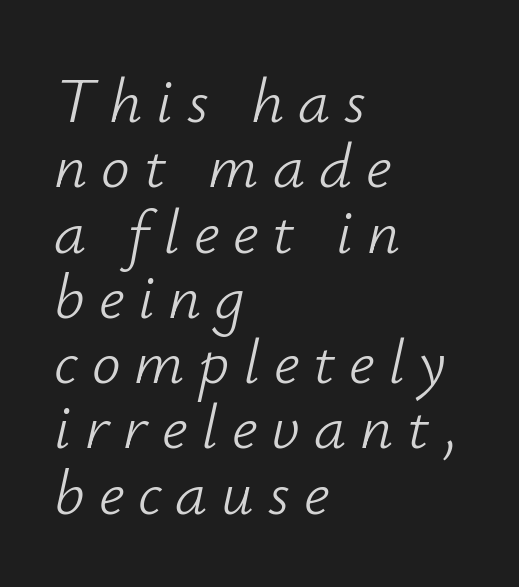
{"italic": "yes", "lean": "right", "slant_degrees": 12, "bold": "no", "weight": "light", "width": "normal", "stroke_contrast": "low", "x_height": "small", "monospaced": "no", "underline": "no", "align": "left", "line_spacing": "tight", "line_spacing_ratio": 1.02, "letter_spacing": "wide", "letter_spacing_em": 0.22, "glyph_px": 64}
